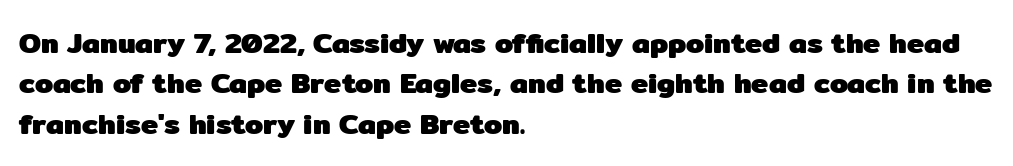
Q: Is the text bold? A: Yes.
Q: Is the text italic (slanted)? A: No, it is upright.
Q: Is the typeface a serif or a sans-serif typeface? A: Sans-serif.
Q: Is the text underlined? A: No.
Q: How is the paragraph aligned? A: Left-aligned.
Q: Is the spacing between letters normal or unusually wide? A: Normal.
Q: Is the spacing between lines tight, normal or loose? A: Normal.
Q: Width (condensed, normal, or wide)? A: Normal.
Q: Stroke contrast? A: Low.
Q: x-height? A: Medium.
Q: Monospaced? A: No.
